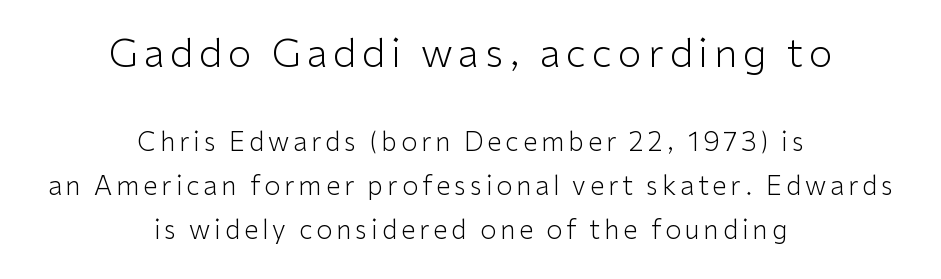
{"serif": "no", "italic": "no", "bold": "no", "weight": "light", "width": "normal", "stroke_contrast": "low", "x_height": "medium", "monospaced": "no", "underline": "no", "align": "center", "line_spacing": "normal", "line_spacing_ratio": 1.69, "larger_block": "first", "size_ratio": 1.5, "glyph_px": 39}
